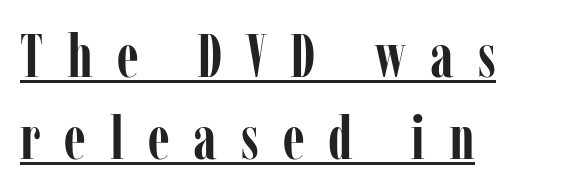
{"serif": "yes", "italic": "no", "bold": "yes", "weight": "semibold", "width": "condensed", "stroke_contrast": "low", "x_height": "medium", "monospaced": "no", "underline": "yes", "align": "left", "line_spacing": "normal", "line_spacing_ratio": 1.37, "letter_spacing": "wide", "letter_spacing_em": 0.4, "glyph_px": 60}
